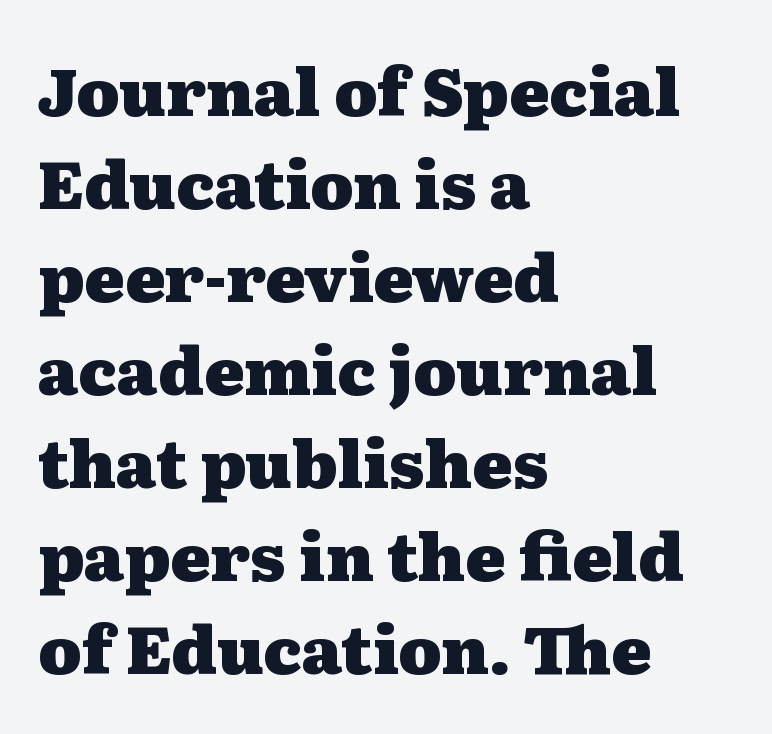
{"serif": "yes", "italic": "no", "bold": "yes", "weight": "heavy", "width": "wide", "stroke_contrast": "medium", "x_height": "medium", "monospaced": "no", "underline": "no", "align": "left", "line_spacing": "normal", "line_spacing_ratio": 1.41, "letter_spacing": "normal", "letter_spacing_em": 0.0, "glyph_px": 66}
